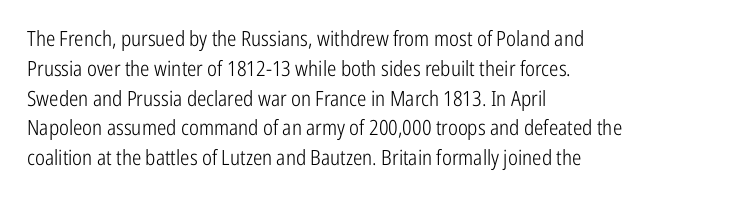
{"italic": "no", "bold": "no", "underline": "no", "align": "left", "line_spacing": "normal", "line_spacing_ratio": 1.42, "letter_spacing": "normal", "letter_spacing_em": 0.0, "glyph_px": 21}
